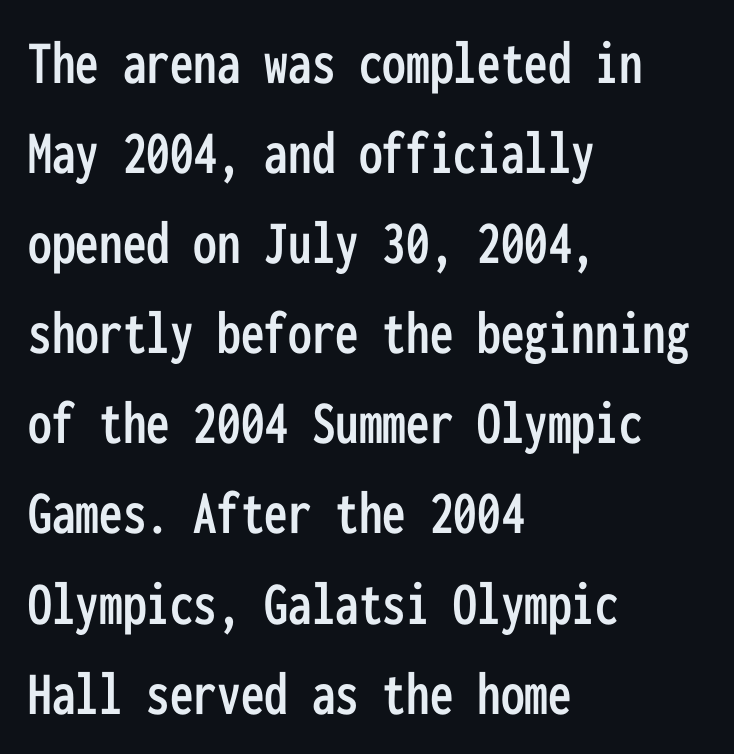
{"serif": "no", "italic": "no", "width": "condensed", "stroke_contrast": "low", "x_height": "medium", "monospaced": "yes", "underline": "no", "align": "left", "line_spacing": "normal", "line_spacing_ratio": 1.43, "letter_spacing": "normal", "letter_spacing_em": 0.0, "glyph_px": 63}
